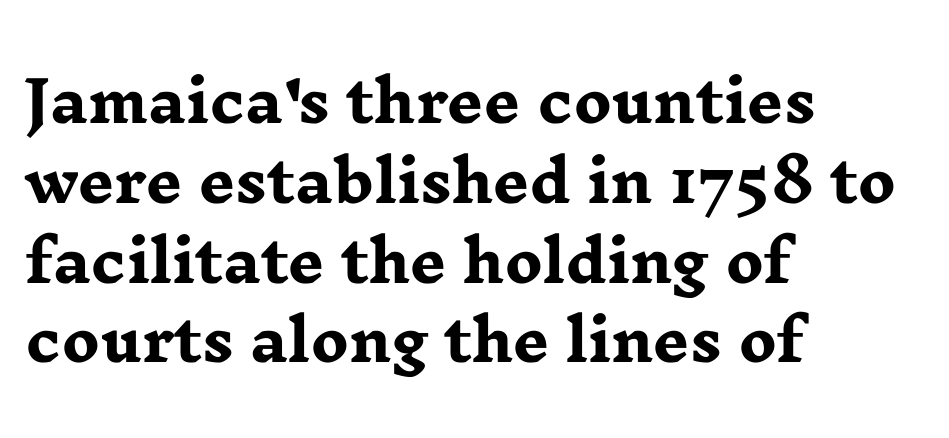
The image shows 57 px heavy, wide serif type, upright; set left-aligned, normal line spacing (1.4x), normal letter spacing, not underlined; low stroke contrast and a medium x-height.
